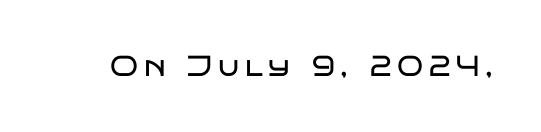
Classification — sans serif. Is the stroke heavy? The answer is a plain regular-or-lighter. The rendering uses natural spacing where letterforms have individual widths. Beneath every word, the page is bare.
